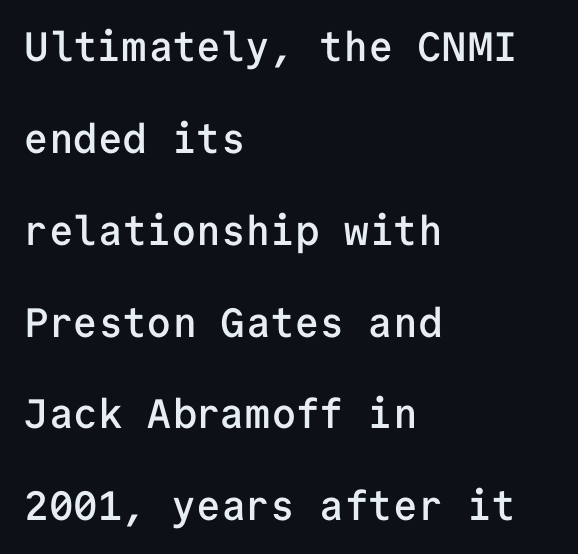
{"serif": "no", "italic": "no", "bold": "semi", "weight": "semibold", "width": "normal", "stroke_contrast": "low", "x_height": "medium", "monospaced": "yes", "underline": "no", "align": "left", "line_spacing": "loose", "line_spacing_ratio": 2.24, "letter_spacing": "normal", "letter_spacing_em": 0.0, "glyph_px": 41}
